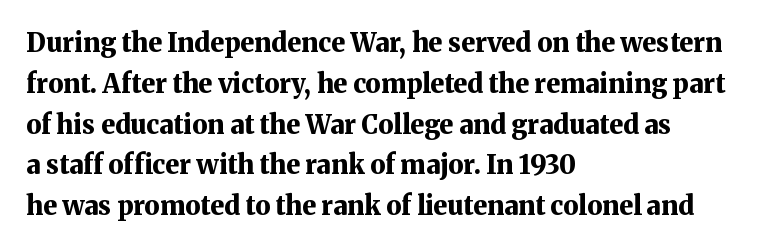
Q: Is the text bold? A: Yes.
Q: Is the text italic (slanted)? A: No, it is upright.
Q: Is the text underlined? A: No.
Q: How is the paragraph aligned? A: Left-aligned.
Q: Is the spacing between letters normal or unusually wide? A: Normal.
Q: Is the spacing between lines tight, normal or loose? A: Normal.
